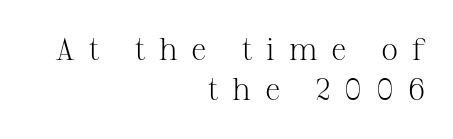
Each row of text sits above clean, open space. No chunkiness to these letters — they're not bold. Baseline-to-baseline distance is the conventional proportion of letter height. Character widths vary here, with narrow letters taking less room than wide ones. Horizontal alignment here is rightward, an uncommon choice for prose. Spacing between characters has been opened up far beyond the box default.
